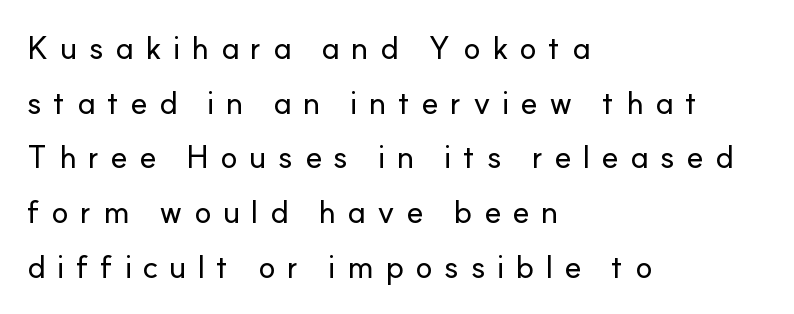
Q: Is the text italic (slanted)? A: No, it is upright.
Q: Is the typeface a serif or a sans-serif typeface? A: Sans-serif.
Q: Is the text underlined? A: No.
Q: How is the paragraph aligned? A: Left-aligned.
Q: Is the spacing between letters normal or unusually wide? A: Unusually wide.
Q: Width (condensed, normal, or wide)? A: Normal.
Q: Stroke contrast? A: Low.
Q: x-height? A: Small.
Q: Monospaced? A: No.
